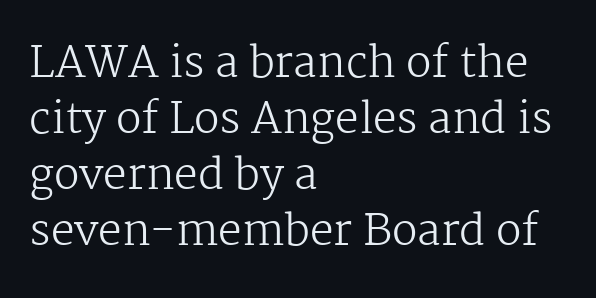
Q: Is the text bold? A: No.
Q: Is the text italic (slanted)? A: No, it is upright.
Q: Is the typeface a serif or a sans-serif typeface? A: Serif.
Q: Is the text underlined? A: No.
Q: How is the paragraph aligned? A: Left-aligned.
Q: Is the spacing between letters normal or unusually wide? A: Normal.
Q: Is the spacing between lines tight, normal or loose? A: Normal.
Q: Width (condensed, normal, or wide)? A: Normal.
Q: Stroke contrast? A: Medium.
Q: x-height? A: Medium.
Q: Monospaced? A: No.
